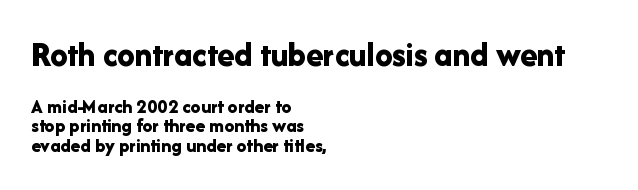
{"serif": "no", "italic": "no", "bold": "yes", "weight": "bold", "width": "normal", "stroke_contrast": "low", "x_height": "medium", "monospaced": "no", "underline": "no", "align": "left", "line_spacing": "tight", "line_spacing_ratio": 0.97, "letter_spacing": "normal", "letter_spacing_em": 0.0, "larger_block": "first", "size_ratio": 1.75, "glyph_px": 35}
